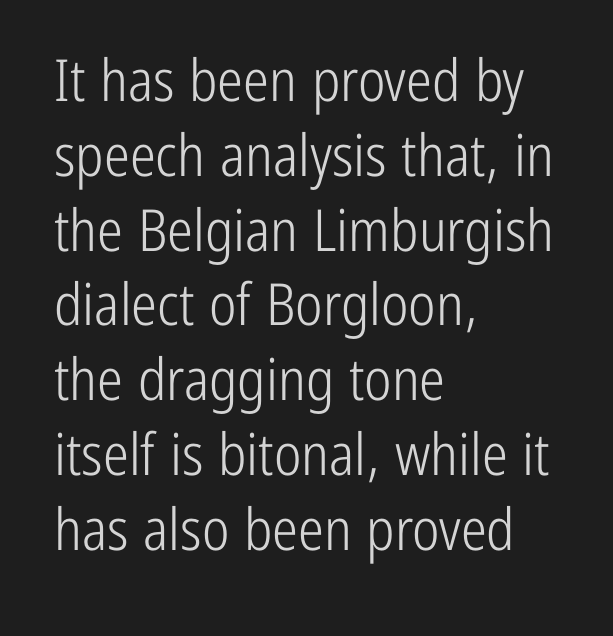
{"serif": "no", "italic": "no", "bold": "no", "weight": "light", "width": "condensed", "stroke_contrast": "low", "x_height": "medium", "monospaced": "no", "underline": "no", "align": "left", "line_spacing": "normal", "line_spacing_ratio": 1.29, "letter_spacing": "normal", "letter_spacing_em": 0.0, "glyph_px": 58}
